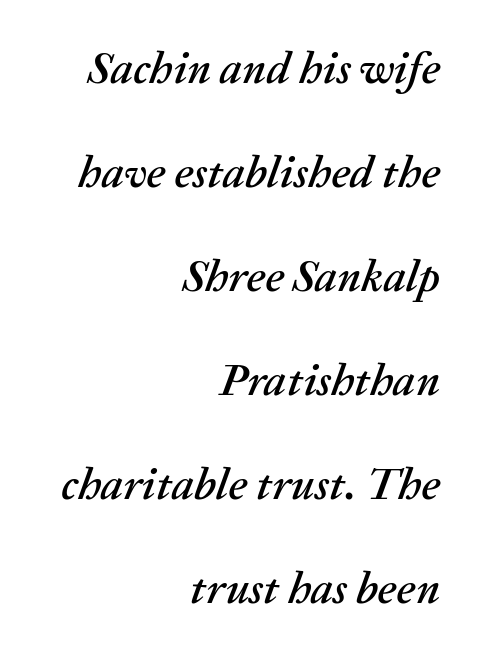
Students, note that the glyphs here touch the page at normal intervals. Plain, unruled lines of type. Typeset ragged left — the right edge is the straight one. If you drew a line through each stem, it would be angled. Proportional: the letters do not fall into vertical columns.
